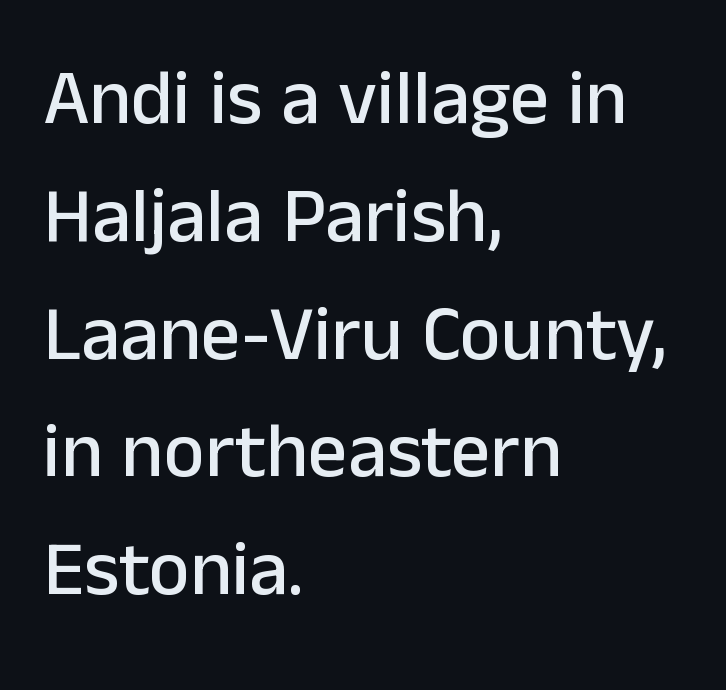
Q: Is the text italic (slanted)? A: No, it is upright.
Q: Is the typeface a serif or a sans-serif typeface? A: Sans-serif.
Q: Is the text underlined? A: No.
Q: How is the paragraph aligned? A: Left-aligned.
Q: Is the spacing between letters normal or unusually wide? A: Normal.
Q: Is the spacing between lines tight, normal or loose? A: Normal.
Q: Width (condensed, normal, or wide)? A: Normal.
Q: Stroke contrast? A: Low.
Q: x-height? A: Medium.
Q: Monospaced? A: No.
